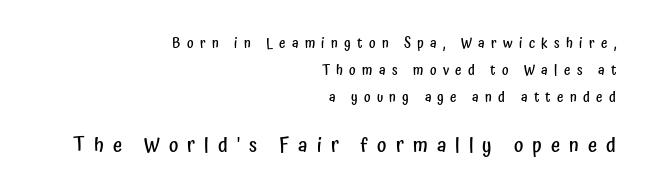
Unlike italic type, these characters show no tilt at all. These lines are set flush right with a ragged left edge. The designer gave the closing block more size than the opening block. Bare-footed words on every line. In terms of weight, the rendering is demibold, just under bold.
